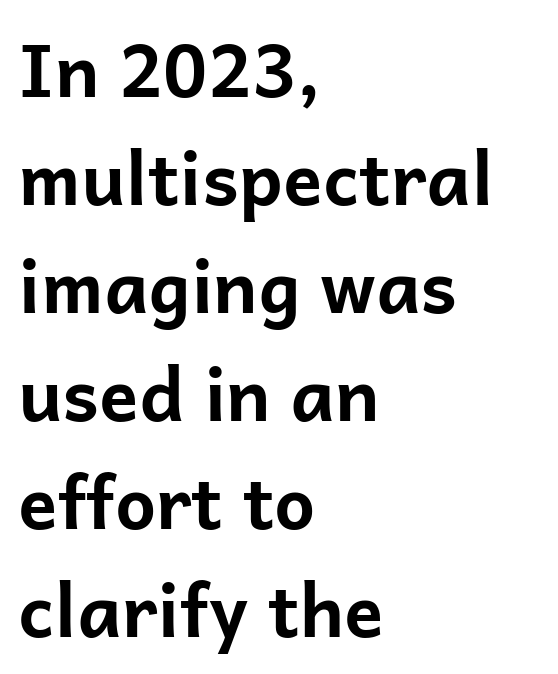
The image shows 73 px bold sans-serif type, upright; set left-aligned, normal line spacing (1.48x), normal letter spacing, not underlined; low stroke contrast and a medium x-height.
